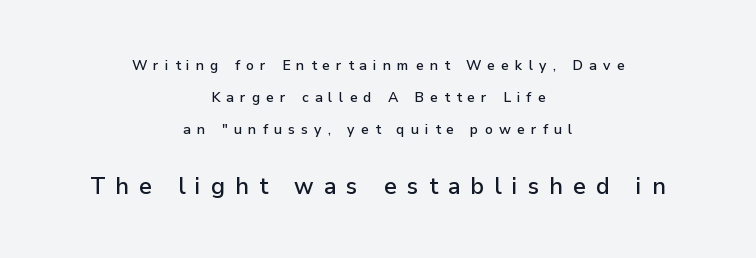
The image shows 23 px text type, upright; set centered, loose line spacing (2.3x), unusually wide letter spacing (+0.44 em), not underlined; the second (bottom) block is 1.64x larger.
